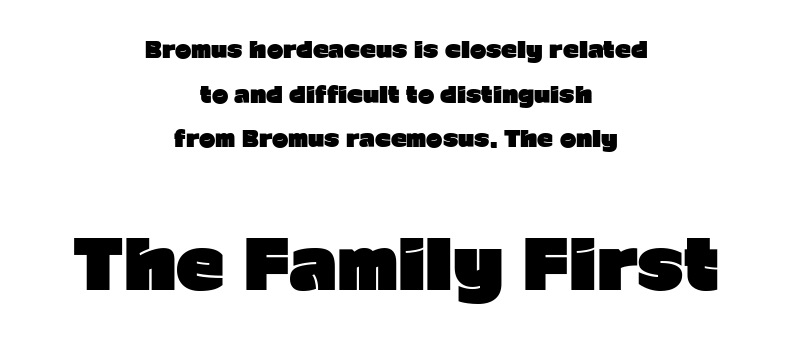
{"serif": "no", "italic": "no", "bold": "yes", "weight": "heavy", "width": "normal", "stroke_contrast": "low", "x_height": "medium", "monospaced": "no", "underline": "no", "align": "center", "line_spacing": "loose", "line_spacing_ratio": 2.03, "letter_spacing": "normal", "letter_spacing_em": 0.0, "larger_block": "second", "size_ratio": 3.05, "glyph_px": 67}
